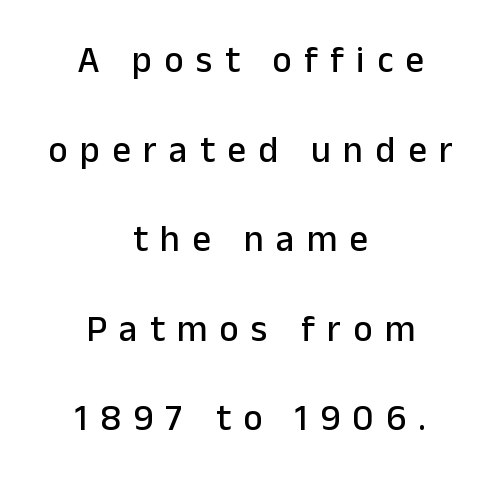
Q: Is the text italic (slanted)? A: No, it is upright.
Q: Is the typeface a serif or a sans-serif typeface? A: Sans-serif.
Q: Is the text underlined? A: No.
Q: How is the paragraph aligned? A: Centered.
Q: Is the spacing between letters normal or unusually wide? A: Unusually wide.
Q: Is the spacing between lines tight, normal or loose? A: Loose.
Q: Width (condensed, normal, or wide)? A: Normal.
Q: Stroke contrast? A: Low.
Q: x-height? A: Medium.
Q: Monospaced? A: No.
